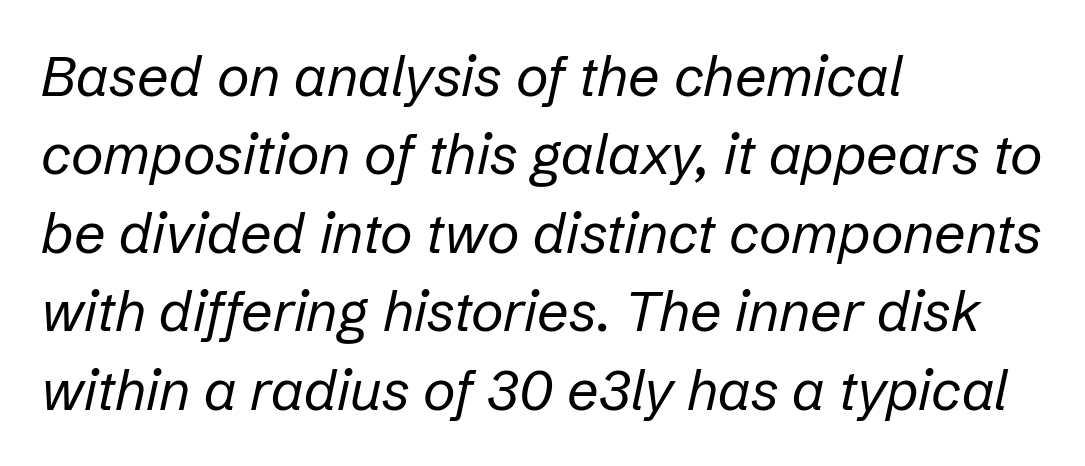
{"italic": "yes", "lean": "right", "slant_degrees": 12, "bold": "no", "weight": "regular", "width": "normal", "stroke_contrast": "low", "x_height": "medium", "monospaced": "no", "underline": "no", "align": "left", "line_spacing": "normal", "line_spacing_ratio": 1.4, "letter_spacing": "normal", "letter_spacing_em": 0.0, "glyph_px": 56}
